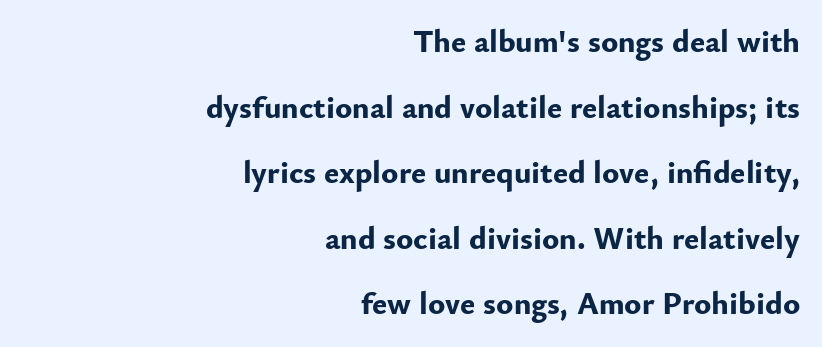
The image shows 32 px bold sans-serif type, upright; set right-aligned, loose line spacing (2.05x), normal letter spacing, not underlined; low stroke contrast and a small x-height.
